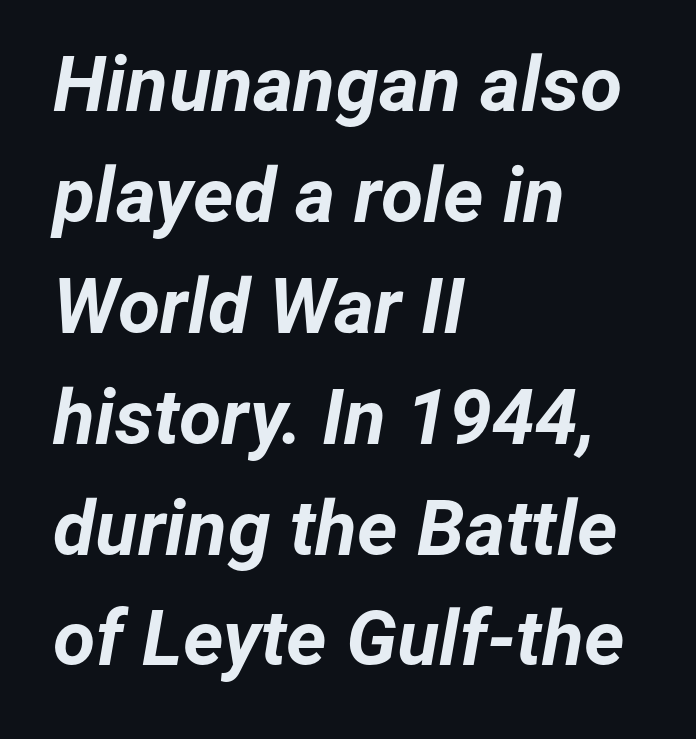
The image shows 77 px bold type, italic (leaning right); set left-aligned, normal line spacing (1.44x), normal letter spacing, not underlined; low stroke contrast and a medium x-height.
